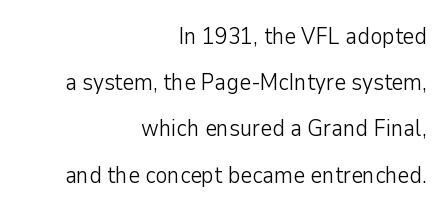
Q: Is the text bold? A: No.
Q: Is the text italic (slanted)? A: No, it is upright.
Q: Is the text underlined? A: No.
Q: How is the paragraph aligned? A: Right-aligned.
Q: Is the spacing between letters normal or unusually wide? A: Normal.
Q: Is the spacing between lines tight, normal or loose? A: Loose.
